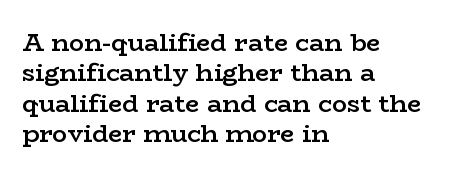
This is moderately heavy type, rendered in semibold. The lines are quadded left. The words here are not underlined. Look at the tracking — it's just the regular setting, nothing added. No italicization has been applied; the sample stays upright.
